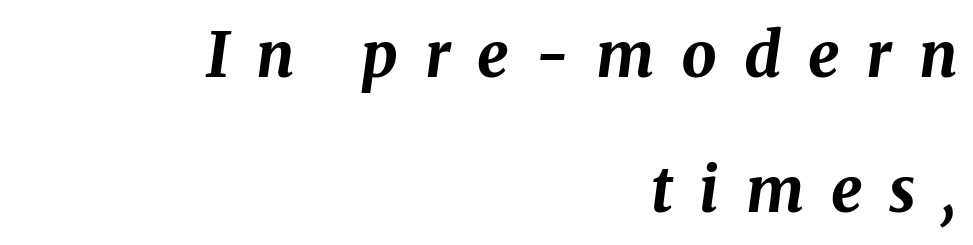
{"italic": "yes", "lean": "right", "slant_degrees": 8, "bold": "yes", "weight": "bold", "width": "normal", "stroke_contrast": "medium", "x_height": "medium", "monospaced": "no", "underline": "no", "align": "right", "line_spacing": "loose", "line_spacing_ratio": 2.17, "letter_spacing": "wide", "letter_spacing_em": 0.43, "glyph_px": 62}
